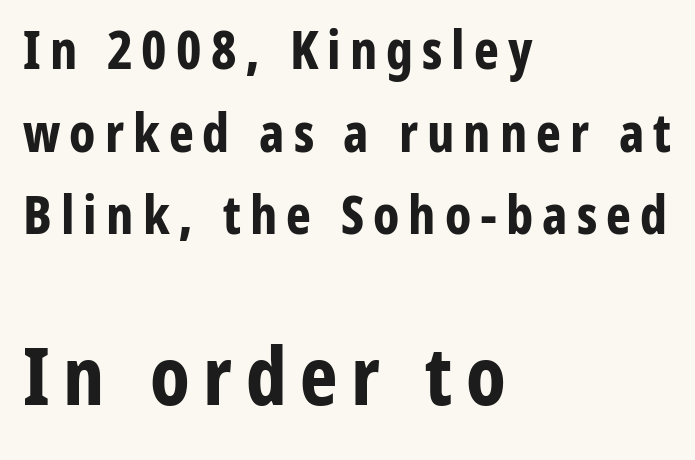
Q: Is the text bold? A: Yes.
Q: Is the text italic (slanted)? A: No, it is upright.
Q: Is the typeface a serif or a sans-serif typeface? A: Sans-serif.
Q: Is the text underlined? A: No.
Q: How is the paragraph aligned? A: Left-aligned.
Q: Is the spacing between lines tight, normal or loose? A: Normal.
Q: Which block of text is set in a larger size, the first (top) or the second (bottom)? A: The second (bottom) one.
Q: Width (condensed, normal, or wide)? A: Condensed.
Q: Stroke contrast? A: Low.
Q: x-height? A: Medium.
Q: Monospaced? A: No.
